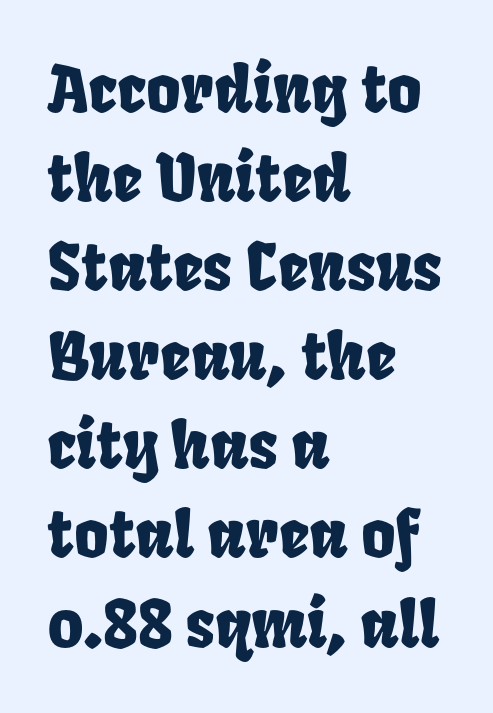
Q: Is the text underlined? A: No.
Q: How is the paragraph aligned? A: Left-aligned.
Q: Is the spacing between letters normal or unusually wide? A: Normal.
Q: Is the spacing between lines tight, normal or loose? A: Normal.
Q: Width (condensed, normal, or wide)? A: Condensed.
Q: Stroke contrast? A: Low.
Q: x-height? A: Large.
Q: Monospaced? A: No.
